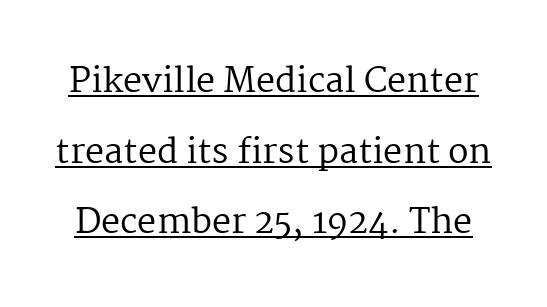
The passage shown is typeset with a serif family. Nope, not italic — everything's standing straight. The lines are spread far apart with generous leading. Stem width sits at or under what a default text font uses. Students, note that the glyphs here touch the page at normal intervals. The words here are underlined.
